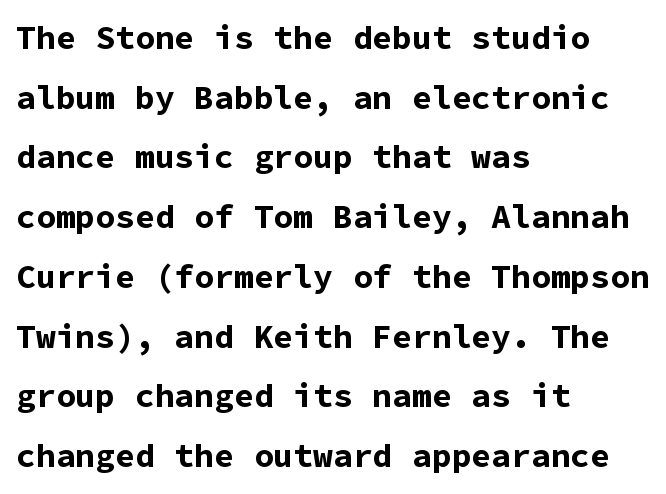
The type family on display is of the sans-serif kind. Monospaced: the letters line up in strict vertical columns. This is the regular roman posture of the typeface. Decoration check: the copy has no underline.
